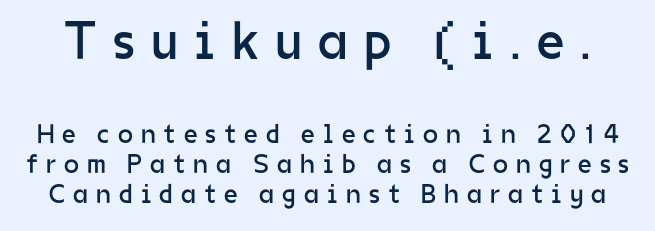
Are there feet on the stems? There aren't — it's a sans. The designer gave the opening block more size than the closing block. The face used here is rendered with a markedly widened letterfit. The face looks like a standard text weight, possibly lighter. Descenders hang freely into open space.
